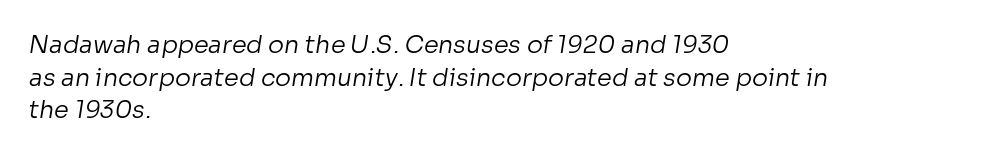
On a weight scale, this lands at 450 or below. The type is set solid horizontally, with unmodified tracking. Every row of glyphs begins at an identical x-position on the left. This rendering features lettering with no underline.
